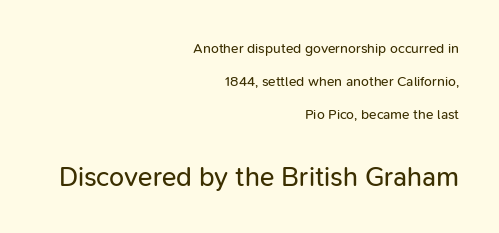
The letters stand upright; this is a roman face. This sample is right-justified, so line beginnings fall wherever the words allow. Caption: face not bold, strokes unweighted. Observe the ordinary spacing: letters are neighbours, not strangers. Check under the words: just untouched page.
